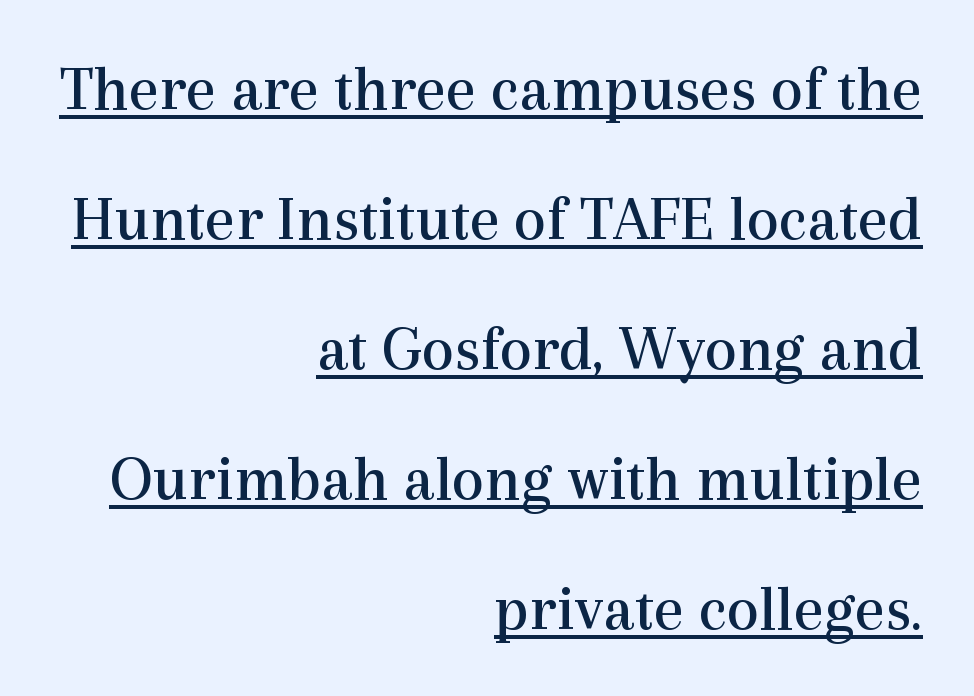
{"serif": "yes", "italic": "no", "bold": "no", "weight": "regular", "width": "normal", "x_height": "medium", "monospaced": "no", "underline": "yes", "align": "right", "line_spacing": "loose", "line_spacing_ratio": 2.0, "letter_spacing": "normal", "letter_spacing_em": 0.0, "glyph_px": 65}
